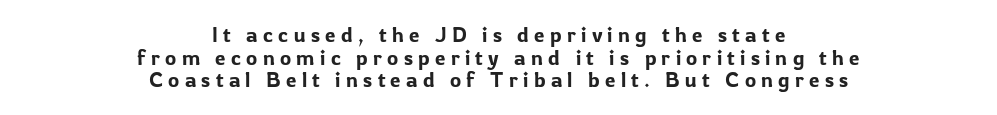
The image shows 21 px text type, upright; set centered, tight line spacing (1.08x), unusually wide letter spacing (+0.25 em), not underlined.
